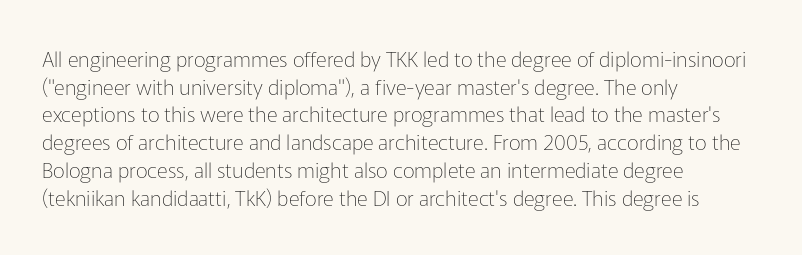
The image shows 21 px text type, upright; set left-aligned, normal line spacing (1.32x), normal letter spacing, not underlined.
